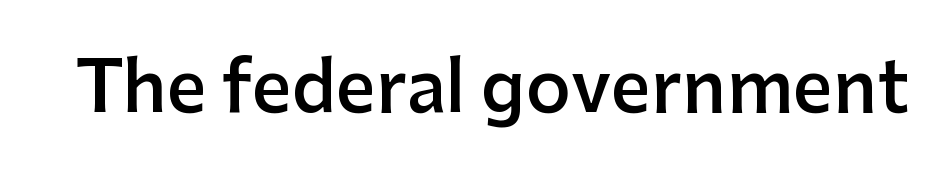
The designer went with a sans here, leaving each stem footless. The specimen reads as upright at a glance. Look at the tracking — it's just the regular setting, nothing added. You could not count columns in this text — the font is proportionally spaced.
